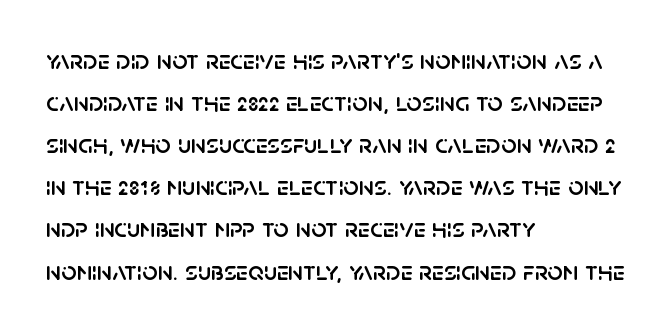
{"italic": "no", "underline": "no", "align": "left", "line_spacing": "normal", "line_spacing_ratio": 1.56, "letter_spacing": "normal", "letter_spacing_em": 0.0, "glyph_px": 27}
